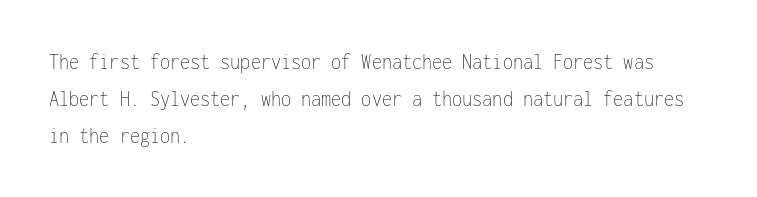
The image shows 23 px text type, upright; set left-aligned, normal line spacing (1.6x), normal letter spacing, not underlined.
